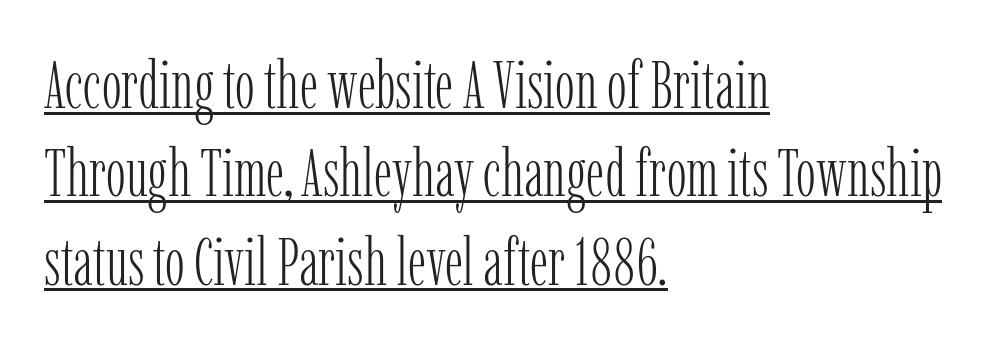
The lines in this sample share a left origin and differ only in where they stop. The passage shown stacks its lines at a standard gap. Every character sits straight up, as roman type does. The passage shown is underscored from start to finish. Standard letterfit; no display-style spreading of the glyphs. Here the designer chose a conventional face with non-uniform glyph widths.
